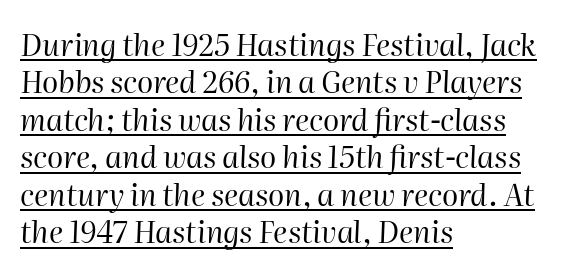
Q: Is the text bold? A: No.
Q: Is the text italic (slanted)? A: Yes, it leans right by about 2 degrees.
Q: Is the text underlined? A: Yes.
Q: How is the paragraph aligned? A: Left-aligned.
Q: Is the spacing between letters normal or unusually wide? A: Normal.
Q: Is the spacing between lines tight, normal or loose? A: Normal.
Q: Width (condensed, normal, or wide)? A: Normal.
Q: Stroke contrast? A: High.
Q: x-height? A: Medium.
Q: Monospaced? A: No.
